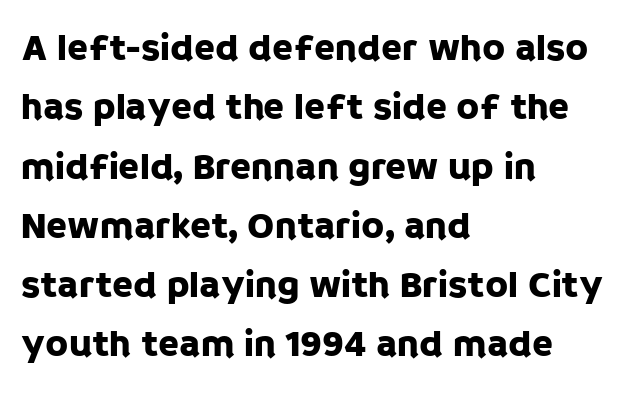
Q: Is the text italic (slanted)? A: No, it is upright.
Q: Is the typeface a serif or a sans-serif typeface? A: Sans-serif.
Q: Is the text underlined? A: No.
Q: How is the paragraph aligned? A: Left-aligned.
Q: Is the spacing between letters normal or unusually wide? A: Normal.
Q: Is the spacing between lines tight, normal or loose? A: Normal.
Q: Width (condensed, normal, or wide)? A: Normal.
Q: Stroke contrast? A: Low.
Q: x-height? A: Large.
Q: Monospaced? A: No.
